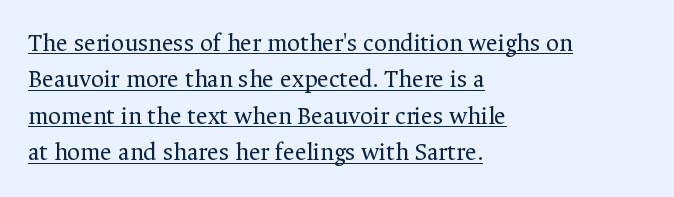
The image shows 25 px text type, upright; set left-aligned, normal line spacing (1.46x), normal letter spacing, underlined.
